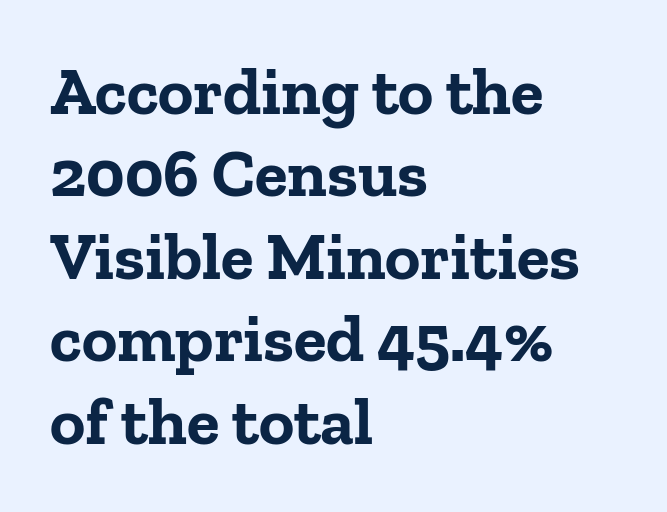
The image shows 67 px bold serif type, upright; set left-aligned, line spacing 1.23x, normal letter spacing, not underlined; low stroke contrast and a medium x-height.
